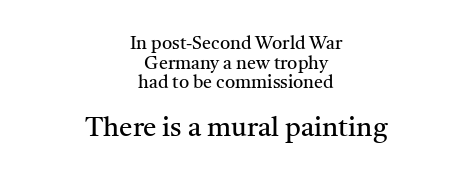
{"italic": "no", "bold": "no", "underline": "no", "align": "center", "line_spacing": "tight", "line_spacing_ratio": 1.09, "letter_spacing": "normal", "letter_spacing_em": 0.0, "larger_block": "second", "size_ratio": 1.5, "glyph_px": 27}
